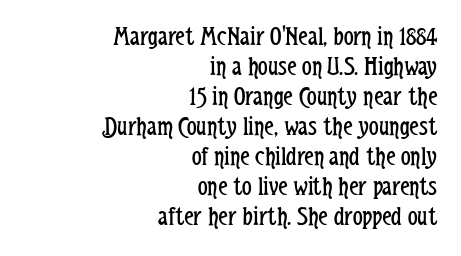
The image shows 27 px text type, upright; set right-aligned, tight line spacing (1.11x), normal letter spacing, not underlined.
